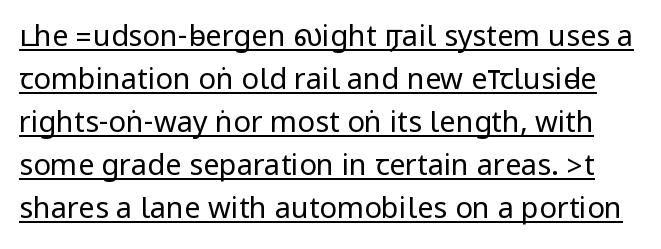
{"serif": "no", "italic": "no", "bold": "no", "weight": "regular", "width": "condensed", "stroke_contrast": "low", "underline": "yes", "line_spacing": "normal", "line_spacing_ratio": 1.48, "letter_spacing": "normal", "letter_spacing_em": 0.0, "glyph_px": 29}
